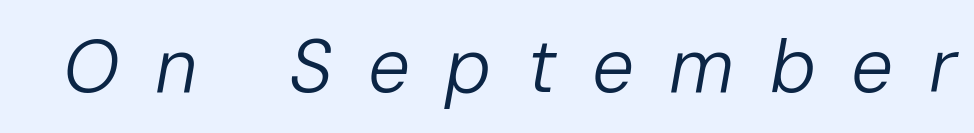
The image shows 75 px regular-weight type, italic (leaning right); set unusually wide letter spacing (+0.47 em), not underlined; low stroke contrast and a medium x-height.
